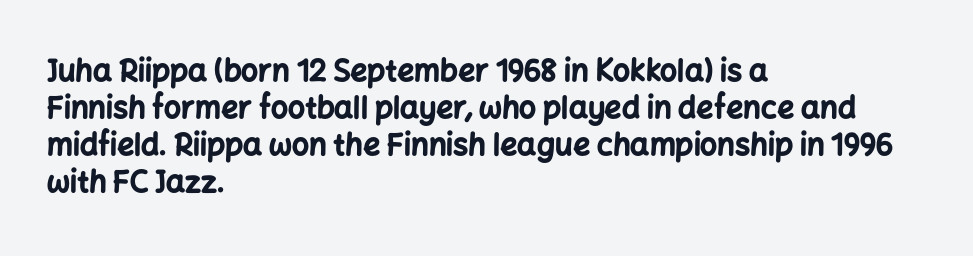
The image shows 30 px bold sans-serif type, upright; set left-aligned, line spacing 1.23x, normal letter spacing, not underlined; low stroke contrast and a medium x-height.
